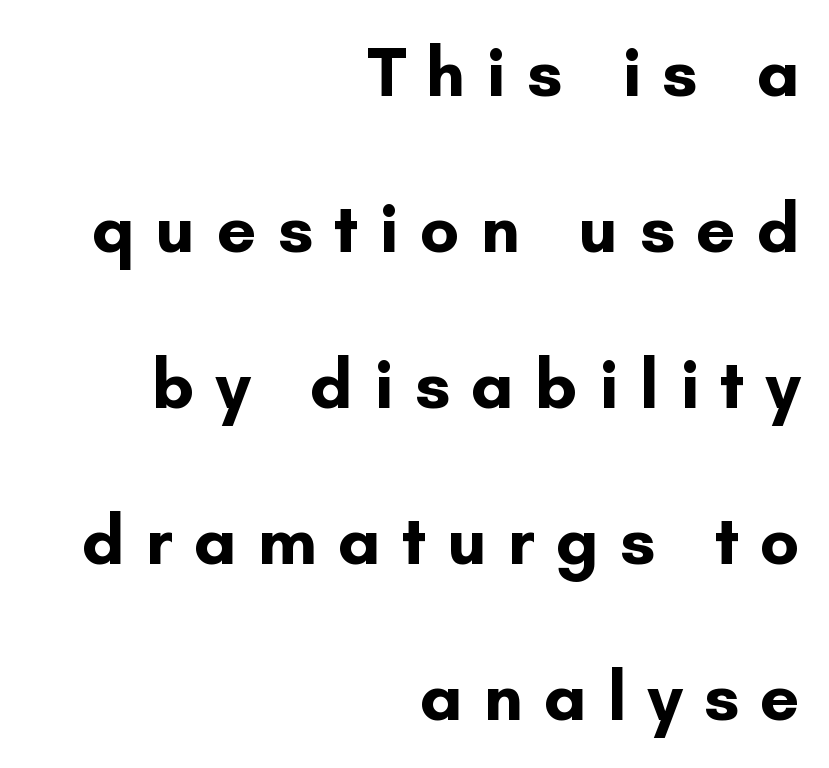
The image shows 70 px bold sans-serif type, upright; set right-aligned, loose line spacing (2.23x), unusually wide letter spacing (+0.3 em), not underlined; low stroke contrast and a small x-height.
